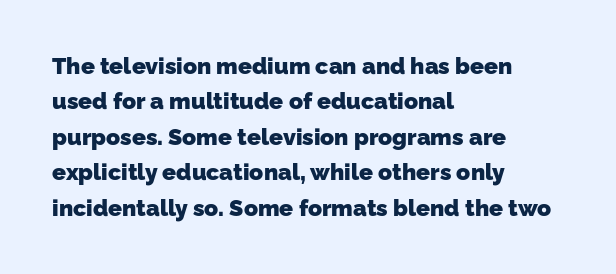
Q: Is the text bold? A: Yes.
Q: Is the text underlined? A: No.
Q: How is the paragraph aligned? A: Left-aligned.
Q: Is the spacing between letters normal or unusually wide? A: Normal.
Q: Is the spacing between lines tight, normal or loose? A: Normal.
